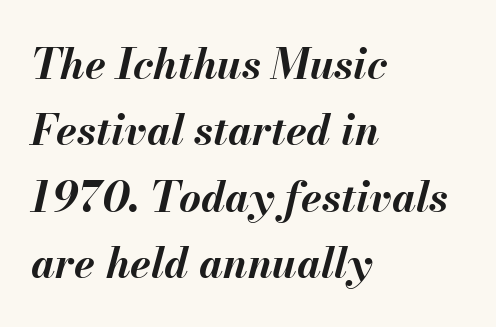
{"italic": "yes", "lean": "right", "slant_degrees": 13, "bold": "yes", "weight": "bold", "width": "normal", "stroke_contrast": "medium", "x_height": "small", "monospaced": "no", "underline": "no", "align": "left", "line_spacing": "normal", "line_spacing_ratio": 1.58, "letter_spacing": "normal", "letter_spacing_em": 0.0, "glyph_px": 42}
